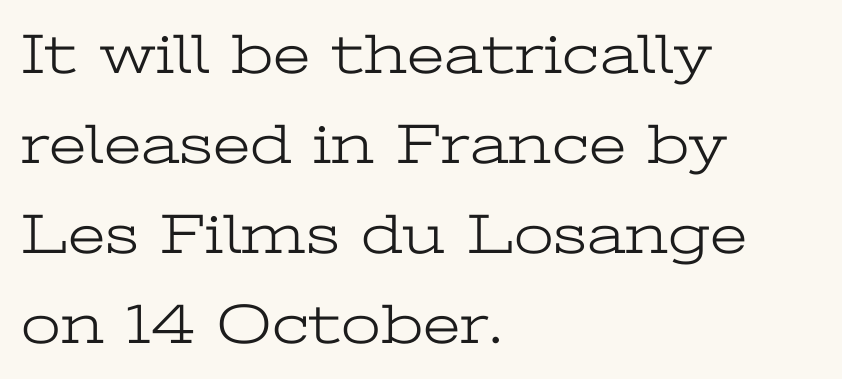
{"serif": "yes", "italic": "no", "bold": "no", "weight": "light", "width": "wide", "stroke_contrast": "low", "x_height": "medium", "monospaced": "no", "underline": "no", "align": "left", "line_spacing": "normal", "line_spacing_ratio": 1.58, "letter_spacing": "normal", "letter_spacing_em": 0.0, "glyph_px": 57}
